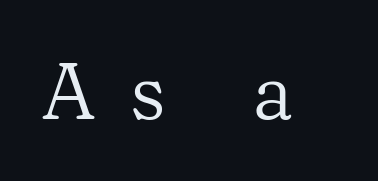
Display-style spreading of the glyphs; the letterfit is very open. Beneath every word, the page is bare. A typesetter would call this proportional, since set widths differ per character. The lettering stays uniformly vertical, giving the passage a roman look.
